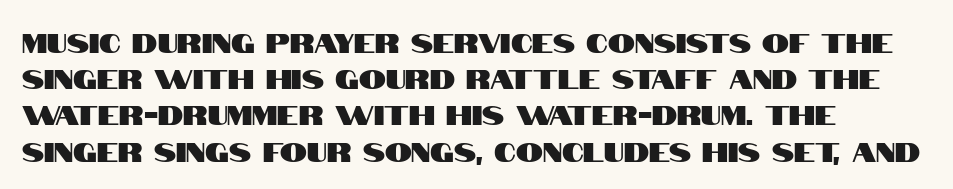
Q: Is the text italic (slanted)? A: No, it is upright.
Q: Is the text underlined? A: No.
Q: How is the paragraph aligned? A: Left-aligned.
Q: Is the spacing between letters normal or unusually wide? A: Normal.
Q: Is the spacing between lines tight, normal or loose? A: Normal.
